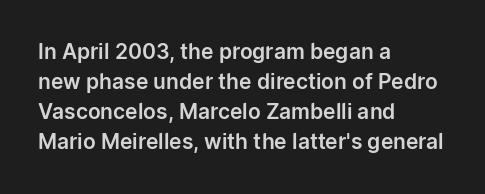
Q: Is the text italic (slanted)? A: No, it is upright.
Q: Is the text underlined? A: No.
Q: How is the paragraph aligned? A: Left-aligned.
Q: Is the spacing between letters normal or unusually wide? A: Normal.
Q: Is the spacing between lines tight, normal or loose? A: Normal.
